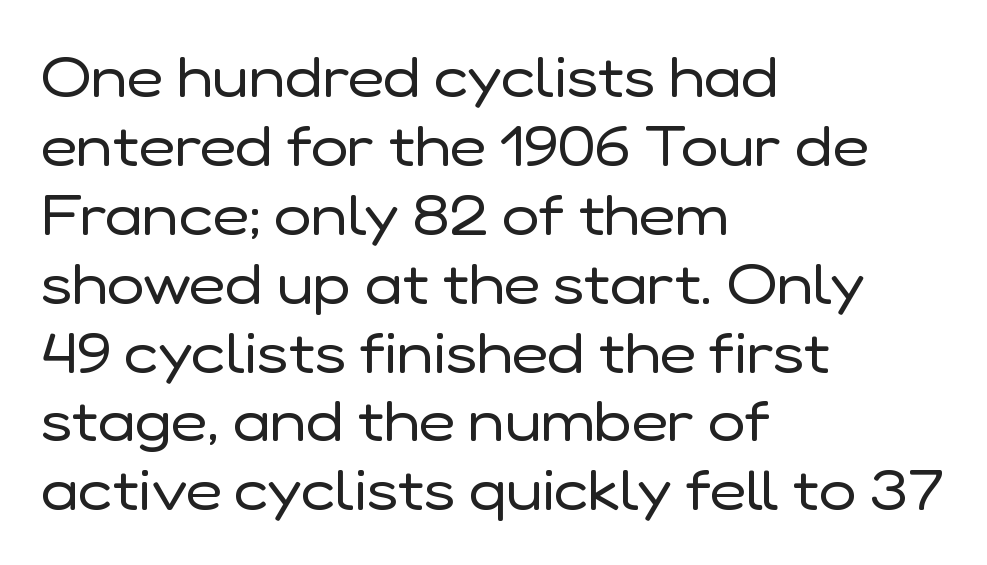
Do the letters lean? They stand straight. Compared with typical body copy, the letter spacing here is the same. Think of a printed novel: that variable character pitch is what you see here. The letterforms sit at book weight or below. If you drew a ruler down the left edge, every line would touch it. Letters rest on an invisible, unmarked baseline.
